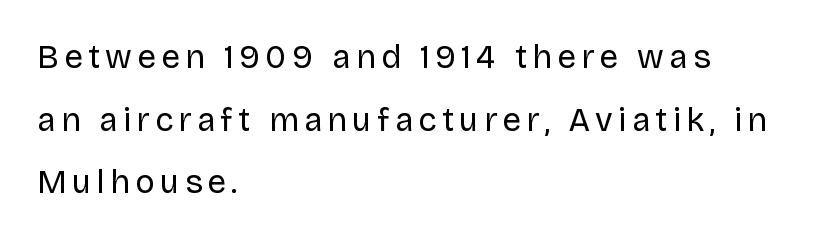
You can tell from the bare stems that sans-serif type was used. Weight: not bold — regular or lighter. You could not count columns in this text — the font is proportionally spaced. The passage shown stacks its lines with a broad gap. Clear beneath every line of the passage.
